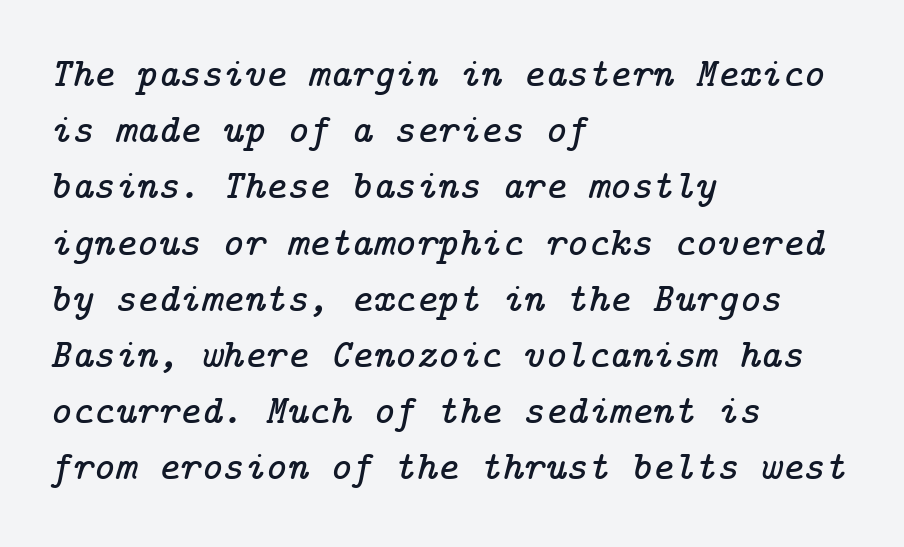
{"serif": "yes", "italic": "yes", "lean": "right", "slant_degrees": 14, "width": "normal", "stroke_contrast": "low", "x_height": "medium", "underline": "no", "align": "left", "line_spacing": "normal", "line_spacing_ratio": 1.37, "letter_spacing": "normal", "letter_spacing_em": 0.0, "glyph_px": 41}
